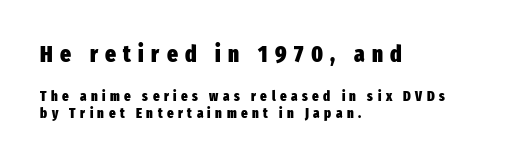
The image shows 23 px bold type, upright; set left-aligned, line spacing 1.24x, unusually wide letter spacing (+0.32 em), not underlined; the first (top) block is 1.64x larger.
